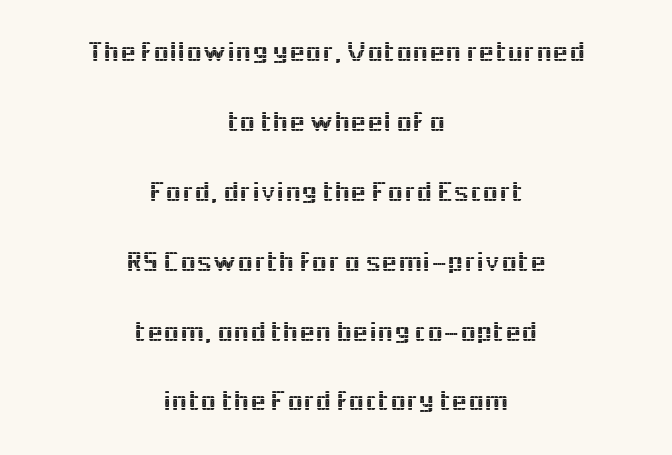
The image shows 29 px sans-serif type, upright; set centered, loose line spacing (2.41x), normal letter spacing, not underlined; a medium x-height.
